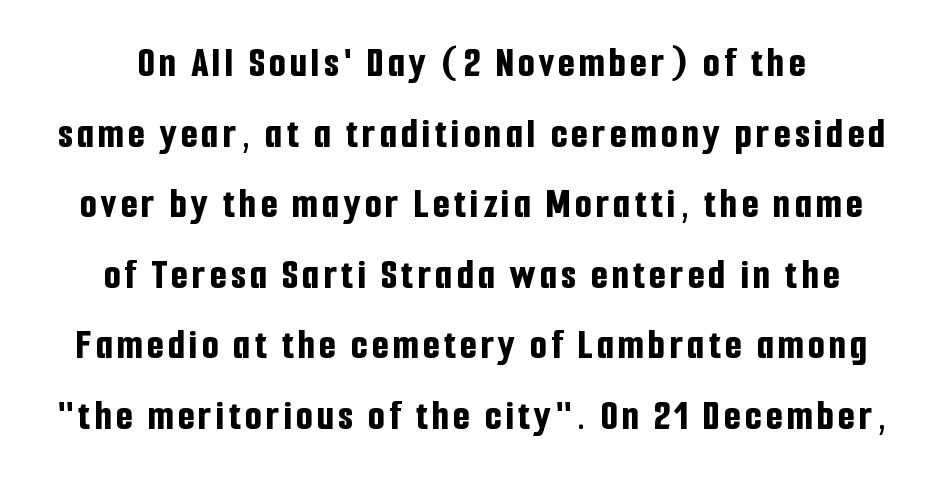
The image shows 43 px bold, condensed sans-serif type, upright; set centered, normal line spacing (1.64x), not underlined; low stroke contrast and a medium x-height.
